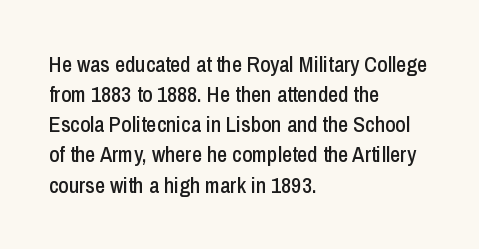
{"italic": "no", "underline": "no", "align": "left", "line_spacing": "normal", "line_spacing_ratio": 1.37, "letter_spacing": "normal", "letter_spacing_em": 0.0, "glyph_px": 22}
